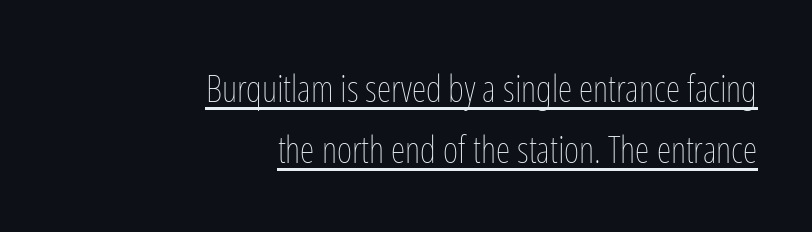
Where is the straight margin? On the right. Underlining? Definitely there. Heft: none added — not bold. Rows of type keep a routine distance in the vertical direction. The face used here is rendered with its standard letterfit.
